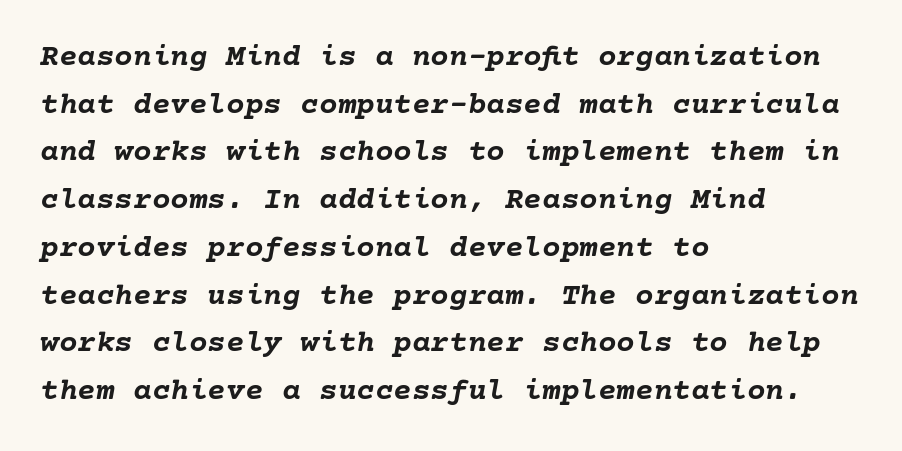
Teacher's note: observe the even left margin — that is flush-left alignment. Nothing unusual about the tracking: characters are spaced as the font intends. Slanted lettering throughout. A normal amount of white space separates one row of letters from the next. The glyphs are unaccompanied by any horizontal stroke below them.
